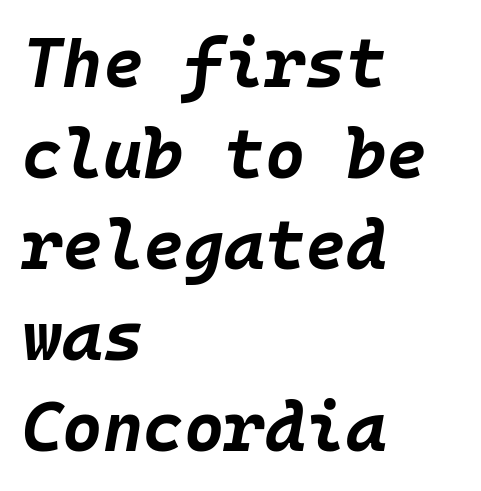
{"italic": "yes", "lean": "right", "slant_degrees": 10, "bold": "yes", "weight": "bold", "width": "normal", "stroke_contrast": "low", "x_height": "large", "monospaced": "yes", "underline": "no", "align": "left", "line_spacing": "normal", "line_spacing_ratio": 1.32, "letter_spacing": "normal", "letter_spacing_em": 0.0, "glyph_px": 69}
